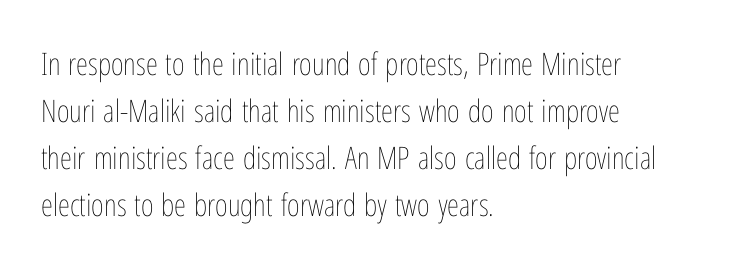
The image shows 31 px thin, condensed type, upright; set left-aligned, normal line spacing (1.52x), normal letter spacing, not underlined; low stroke contrast and a medium x-height.
